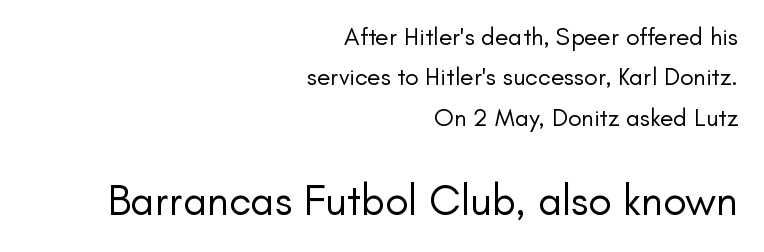
The image shows 43 px regular-weight sans-serif type, upright; set right-aligned, normal line spacing (1.62x), normal letter spacing, not underlined; the second (bottom) block is 1.72x larger; low stroke contrast and a small x-height.
